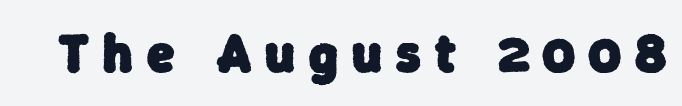
Character widths vary here, with narrow letters taking less room than wide ones. Beneath every word, the page is bare. What weight is shown? A full bold with thick strokes. Font category for this specimen: sans-serif.
